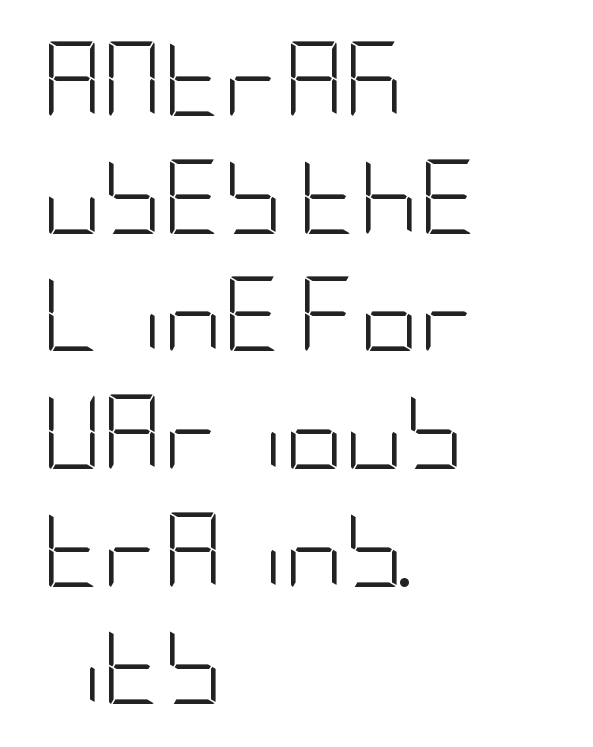
Students, observe: this is what conventionally led text looks like. Horizontal alignment here is leftward, the default for most running prose. The line texture is even and compact thanks to regular tracking. Stroke mass is kept to a normal reading level or below. Plain, unruled lines of type. Stroke terminals: plain, sans-serif.
